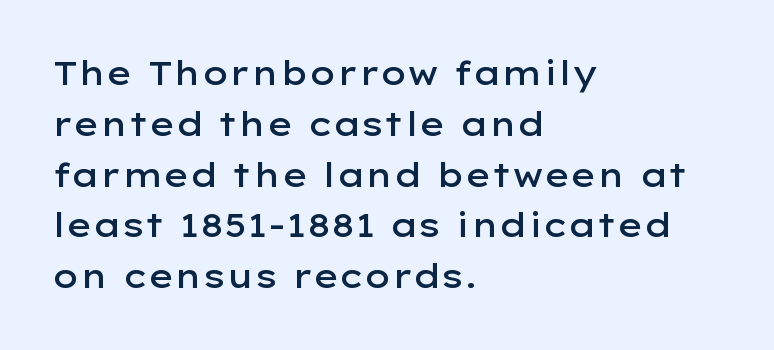
The image shows 33 px semibold, wide sans-serif type, upright; set left-aligned, normal line spacing (1.54x), normal letter spacing, not underlined; low stroke contrast and a medium x-height.
